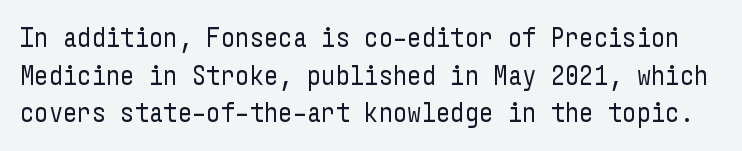
Q: Is the text bold? A: No.
Q: Is the text italic (slanted)? A: No, it is upright.
Q: Is the typeface a serif or a sans-serif typeface? A: Sans-serif.
Q: Is the text underlined? A: No.
Q: Is the spacing between letters normal or unusually wide? A: Normal.
Q: Is the spacing between lines tight, normal or loose? A: Normal.
Q: Width (condensed, normal, or wide)? A: Condensed.
Q: Stroke contrast? A: Low.
Q: x-height? A: Medium.
